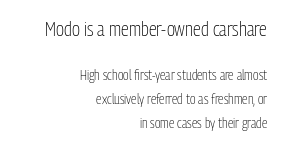
The image shows 20 px text type, upright; set right-aligned, line spacing 1.71x, normal letter spacing, not underlined; the first (top) block is 1.43x larger.
